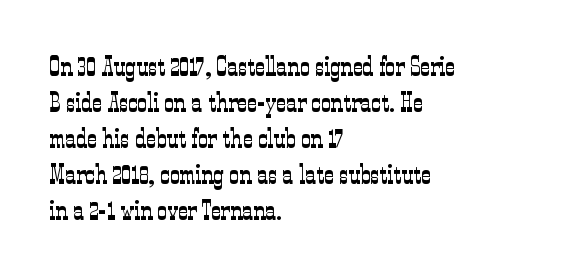
A clean baseline with only descenders dipping below it. The letters stand upright; this is a roman face. The letterforms sit shoulder to shoulder at normal distance. The compositor pushed each line to the left boundary.
